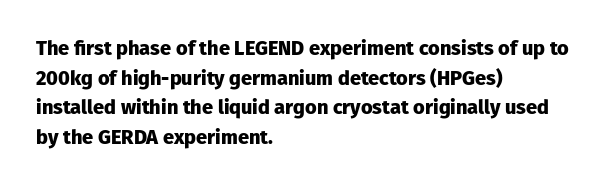
The rendering uses a bold face; every stroke is thick and dark. Compared with a centered layout, this one pins lines to the left instead. Underline: absent. In terms of letterspacing, this is plain default setting. Italic: no, the glyphs are upright roman. How would I describe the line gaps? Plain and ordinary.
